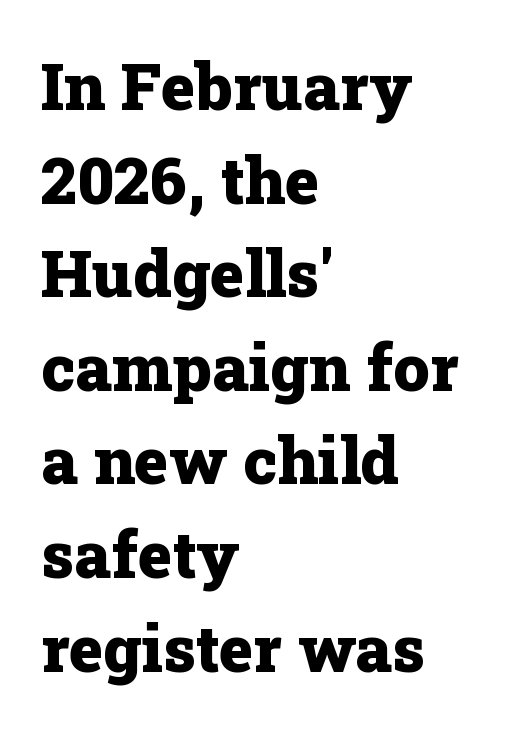
The image shows 65 px heavy serif type, upright; set left-aligned, normal line spacing (1.44x), normal letter spacing, not underlined; low stroke contrast and a medium x-height.
